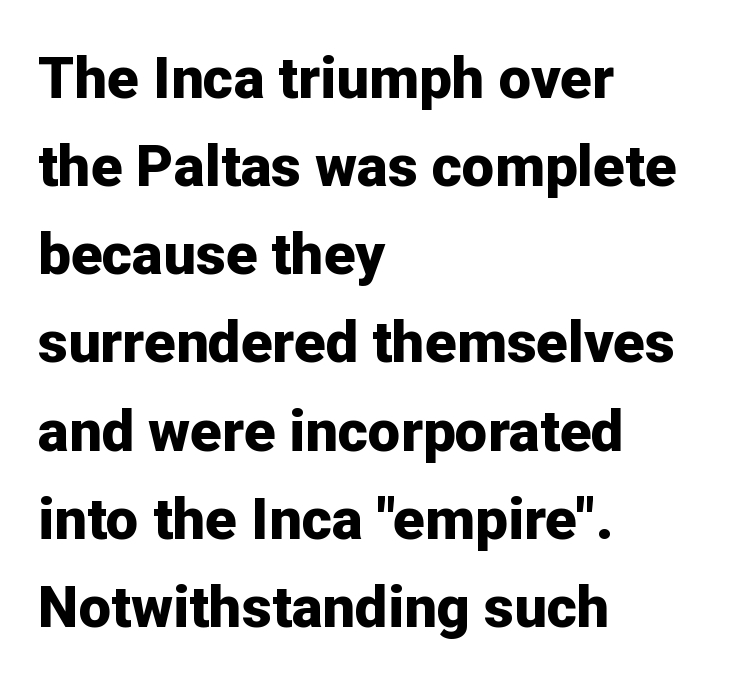
The image shows 58 px bold sans-serif type, upright; set left-aligned, normal line spacing (1.52x), normal letter spacing, not underlined; low stroke contrast and a medium x-height.
